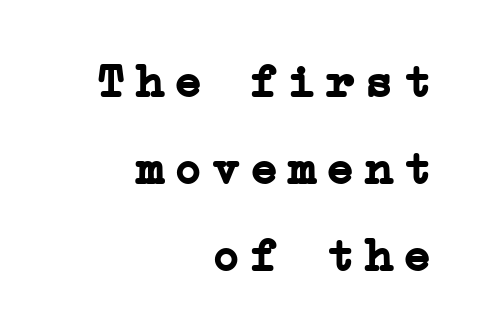
Q: Is the text bold? A: Yes.
Q: Is the text italic (slanted)? A: No, it is upright.
Q: Is the typeface a serif or a sans-serif typeface? A: Serif.
Q: Is the text underlined? A: No.
Q: How is the paragraph aligned? A: Right-aligned.
Q: Is the spacing between letters normal or unusually wide? A: Unusually wide.
Q: Width (condensed, normal, or wide)? A: Normal.
Q: Stroke contrast? A: Low.
Q: x-height? A: Medium.
